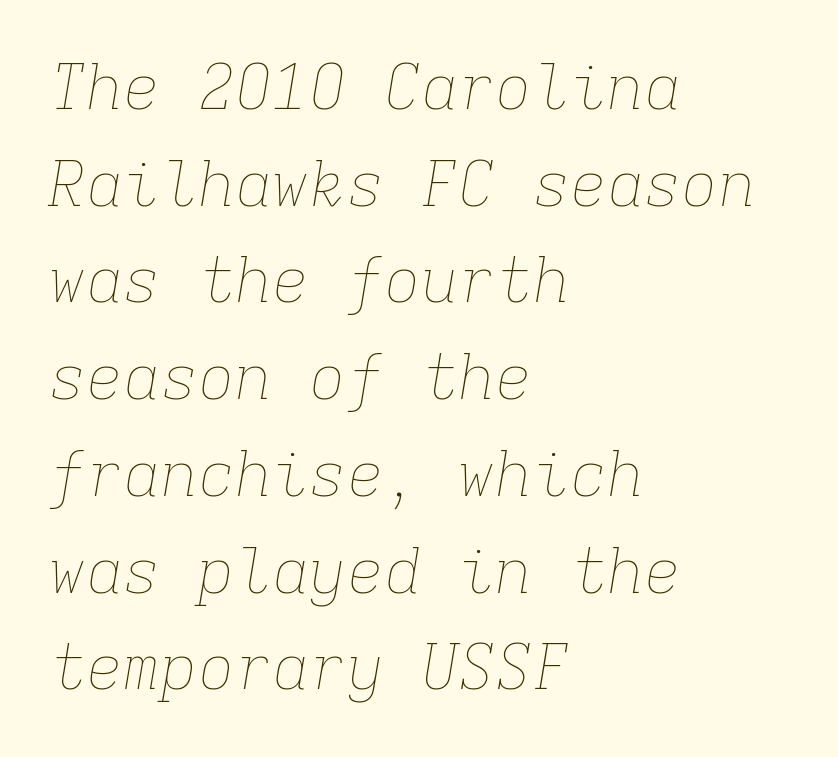
{"italic": "yes", "lean": "right", "slant_degrees": 9, "bold": "no", "weight": "thin", "width": "normal", "stroke_contrast": "low", "x_height": "medium", "monospaced": "yes", "underline": "no", "align": "left", "line_spacing": "normal", "line_spacing_ratio": 1.56, "letter_spacing": "normal", "letter_spacing_em": 0.0, "glyph_px": 62}
